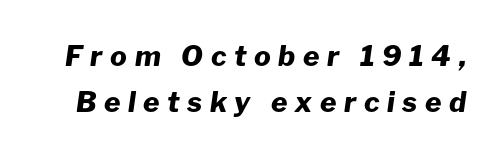
{"italic": "yes", "lean": "right", "slant_degrees": 8, "bold": "yes", "weight": "heavy", "width": "normal", "stroke_contrast": "low", "x_height": "medium", "monospaced": "no", "underline": "no", "line_spacing": "normal", "line_spacing_ratio": 1.66, "letter_spacing": "wide", "letter_spacing_em": 0.27, "glyph_px": 28}
